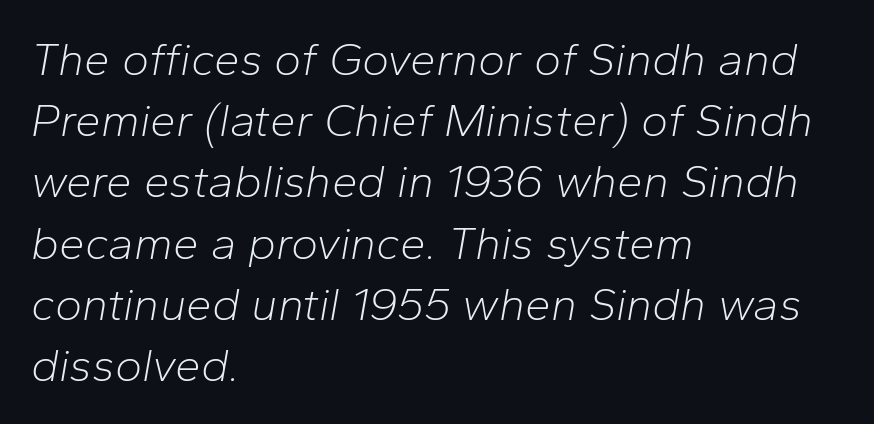
{"italic": "yes", "lean": "right", "slant_degrees": 10, "bold": "no", "weight": "light", "width": "normal", "stroke_contrast": "low", "x_height": "medium", "monospaced": "no", "underline": "no", "align": "left", "line_spacing": "normal", "line_spacing_ratio": 1.33, "letter_spacing": "normal", "letter_spacing_em": 0.0, "glyph_px": 46}
